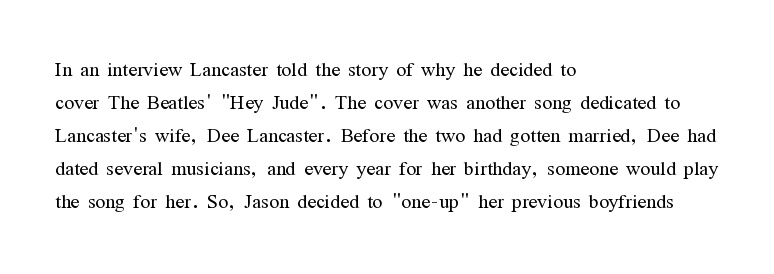
Q: Is the text bold? A: No.
Q: Is the text italic (slanted)? A: No, it is upright.
Q: Is the text underlined? A: No.
Q: How is the paragraph aligned? A: Left-aligned.
Q: Is the spacing between letters normal or unusually wide? A: Normal.
Q: Is the spacing between lines tight, normal or loose? A: Normal.
